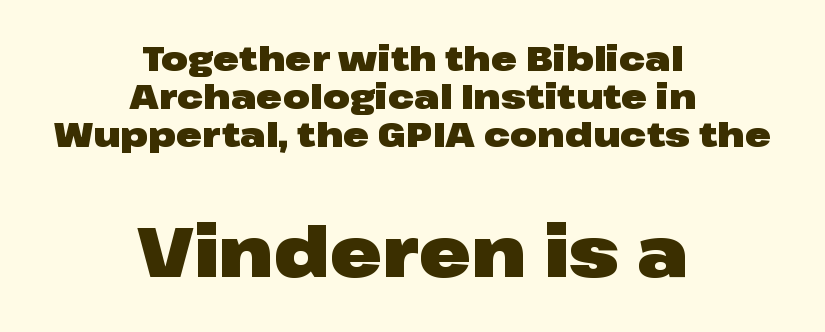
The typesetting leans heavy: a genuine bold. A typesetter would call this zero additional tracking. To sum up the face: it is a sans, with no serifs. Horizontally, the lines are justified to the midpoint only.
